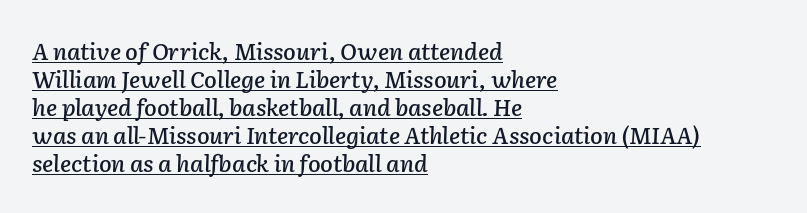
Q: Is the text italic (slanted)? A: Yes, it leans right by about 2 degrees.
Q: Is the text underlined? A: Yes.
Q: How is the paragraph aligned? A: Left-aligned.
Q: Is the spacing between letters normal or unusually wide? A: Normal.
